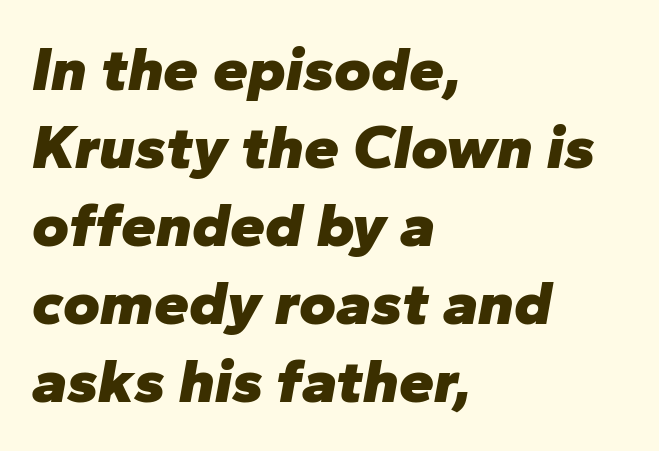
{"italic": "yes", "lean": "right", "slant_degrees": 10, "bold": "yes", "weight": "heavy", "width": "normal", "stroke_contrast": "low", "x_height": "medium", "monospaced": "no", "underline": "no", "align": "left", "line_spacing_ratio": 1.24, "letter_spacing": "normal", "letter_spacing_em": 0.0, "glyph_px": 63}
